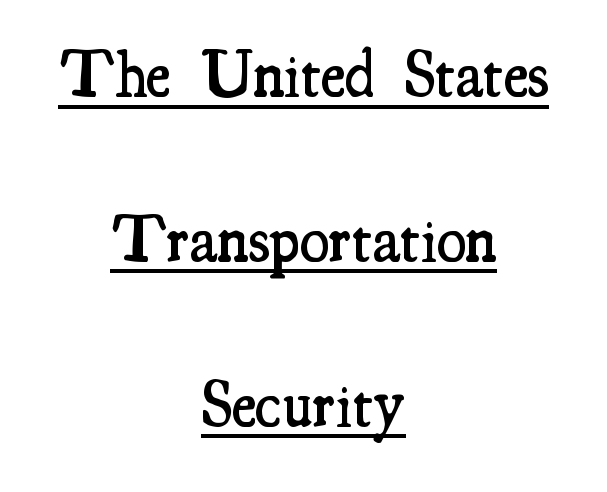
The image shows 67 px semibold, condensed serif type, upright; set centered, loose line spacing (2.46x), normal letter spacing, underlined; medium stroke contrast and a small x-height.
